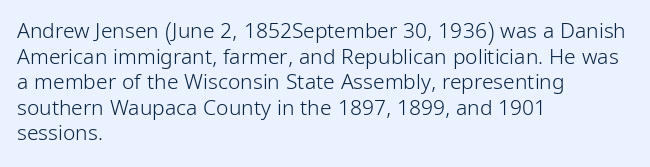
Does extra space separate the letters? No, they use regular spacing. The passage is arranged the way most books set body copy — flush left. The area under the type is left untouched. The face looks like a standard text weight, possibly lighter. Notice how the stems are strictly vertical — no italics here.
